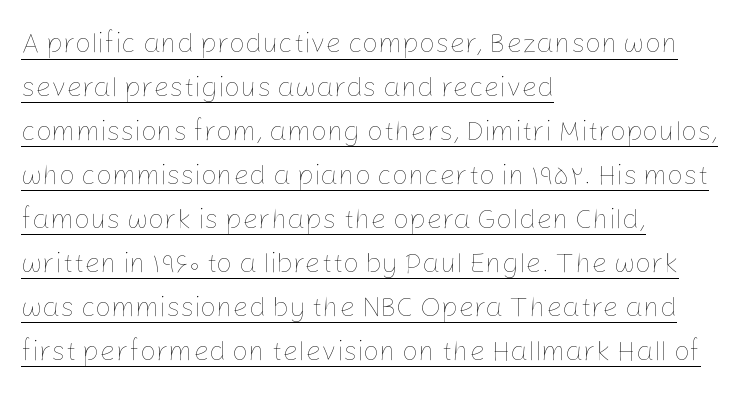
{"italic": "no", "bold": "no", "weight": "thin", "width": "normal", "stroke_contrast": "low", "x_height": "medium", "monospaced": "no", "underline": "yes", "align": "left", "line_spacing": "normal", "line_spacing_ratio": 1.57, "letter_spacing": "normal", "letter_spacing_em": 0.0, "glyph_px": 28}
